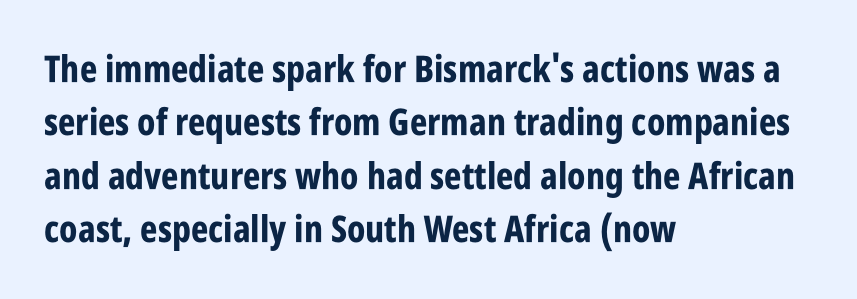
The image shows 37 px bold, condensed sans-serif type, upright; set left-aligned, normal line spacing (1.44x), normal letter spacing, not underlined; low stroke contrast and a large x-height.
